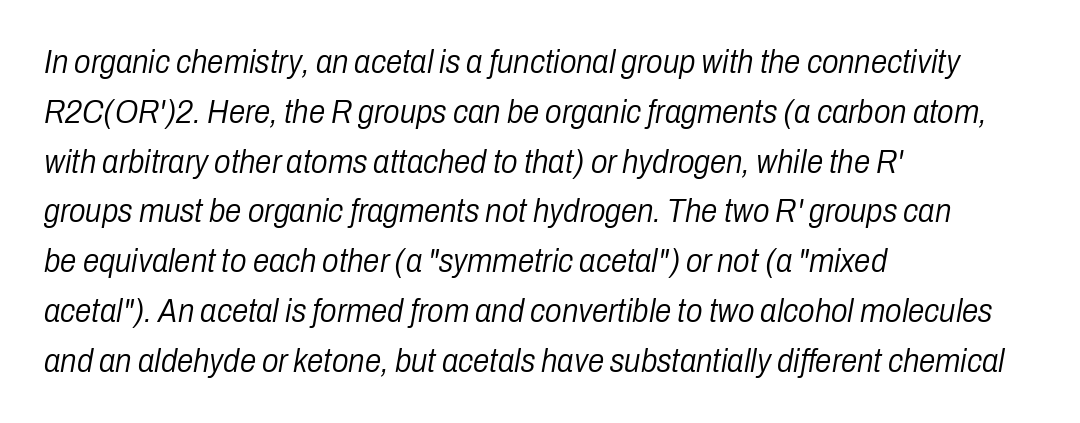
The image shows 33 px light, condensed type, italic (leaning right); set left-aligned, normal line spacing (1.51x), normal letter spacing, not underlined; low stroke contrast and a medium x-height.
